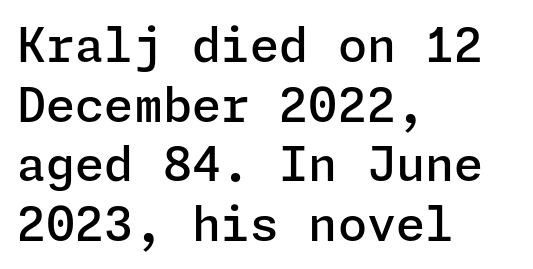
The image shows 47 px semibold sans-serif type, upright; set left-aligned, normal line spacing (1.27x), normal letter spacing, not underlined; low stroke contrast and a medium x-height.
